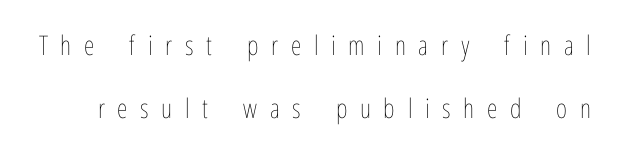
Q: Is the text bold? A: No.
Q: Is the text italic (slanted)? A: No, it is upright.
Q: Is the text underlined? A: No.
Q: Is the spacing between letters normal or unusually wide? A: Unusually wide.
Q: Is the spacing between lines tight, normal or loose? A: Loose.
